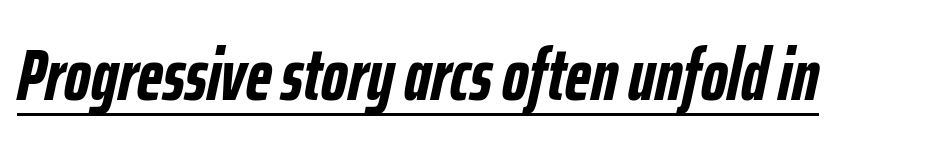
These lines are rendered in a variable-pitch font. Summary of weight: heavy, a full bold. This sample uses plain, unmodified letter spacing. Underlining? Definitely there. Looking at the ascenders, they clearly lean.
